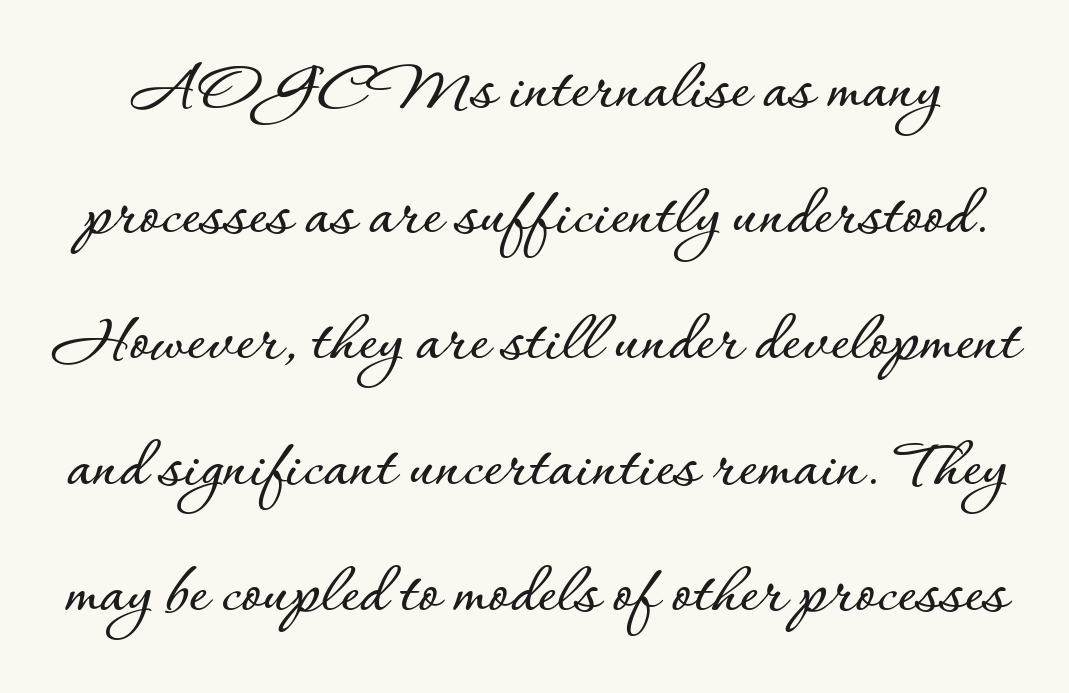
Compared with typical body copy, the letter spacing here is the same. This sample has the flowing, uneven cadence of proportional lettering. The gap between lines stays unmarked.
